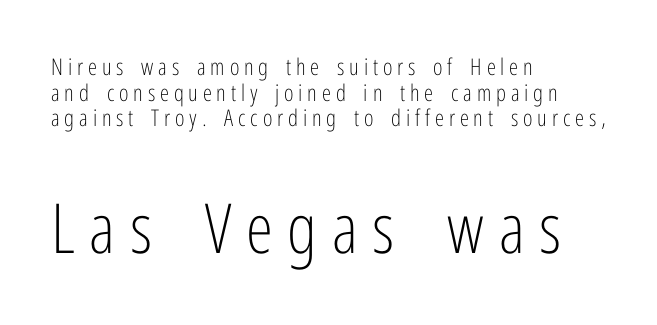
Q: Is the text bold? A: No.
Q: Is the text italic (slanted)? A: No, it is upright.
Q: Is the typeface a serif or a sans-serif typeface? A: Sans-serif.
Q: Is the text underlined? A: No.
Q: How is the paragraph aligned? A: Left-aligned.
Q: Is the spacing between letters normal or unusually wide? A: Unusually wide.
Q: Is the spacing between lines tight, normal or loose? A: Tight.
Q: Which block of text is set in a larger size, the first (top) or the second (bottom)? A: The second (bottom) one.
Q: Width (condensed, normal, or wide)? A: Condensed.
Q: Stroke contrast? A: Low.
Q: x-height? A: Medium.
Q: Monospaced? A: No.
